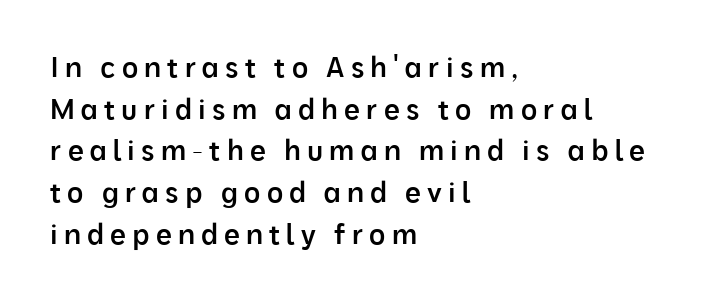
{"serif": "no", "italic": "no", "bold": "semi", "weight": "semibold", "width": "normal", "stroke_contrast": "low", "x_height": "medium", "monospaced": "no", "underline": "no", "align": "left", "line_spacing": "normal", "line_spacing_ratio": 1.49, "letter_spacing": "wide", "letter_spacing_em": 0.22, "glyph_px": 28}
